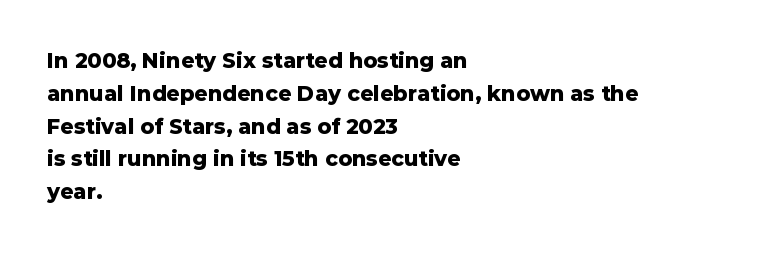
{"italic": "no", "bold": "yes", "underline": "no", "align": "left", "line_spacing": "normal", "line_spacing_ratio": 1.56, "letter_spacing": "normal", "letter_spacing_em": 0.0, "glyph_px": 21}
